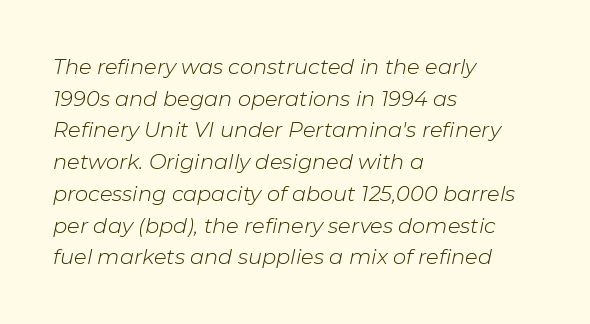
Q: Is the text bold? A: No.
Q: Is the text italic (slanted)? A: Yes, it leans right by about 11 degrees.
Q: Is the text underlined? A: No.
Q: How is the paragraph aligned? A: Left-aligned.
Q: Is the spacing between letters normal or unusually wide? A: Normal.
Q: Is the spacing between lines tight, normal or loose? A: Normal.
